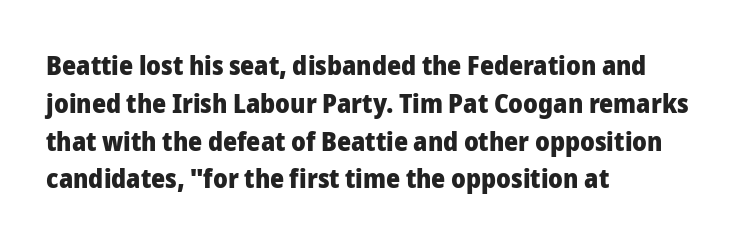
Line spacing here is normal. The baseline area is clear. This sample uses an upright cut, with every glyph sitting square on the baseline. These lines keep a tight, regular rhythm from letter to letter. Line beginnings align vertically; line endings do not.
